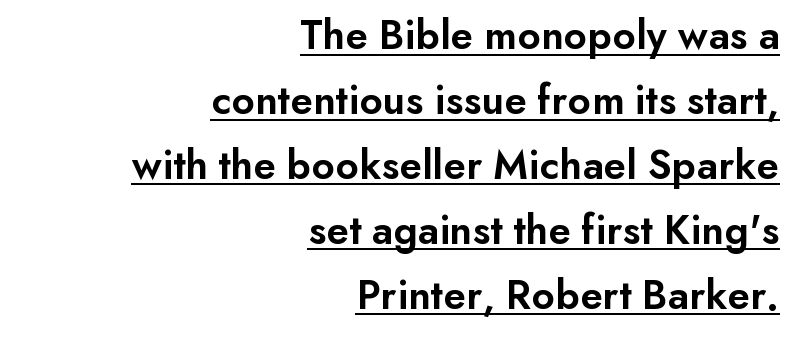
Line spacing here is normal. Caption: semibold face, moderately heavy strokes. A typesetter would label this face a sans. Looks like regular typesetting: each glyph gets only the width it needs. Underlining? Definitely there. This is the regular roman posture of the typeface.
